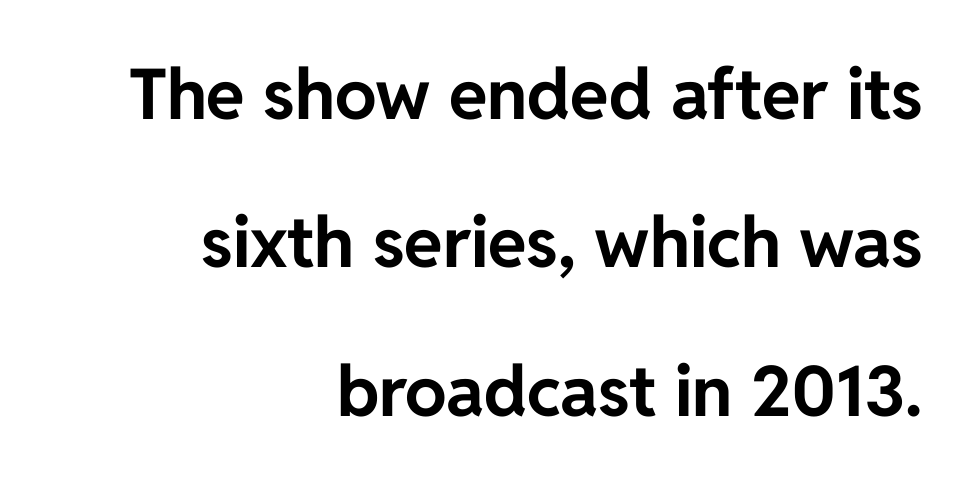
{"serif": "no", "italic": "no", "bold": "yes", "weight": "bold", "width": "normal", "stroke_contrast": "low", "x_height": "medium", "monospaced": "no", "underline": "no", "align": "right", "line_spacing": "loose", "line_spacing_ratio": 2.12, "letter_spacing": "normal", "letter_spacing_em": 0.0, "glyph_px": 70}
